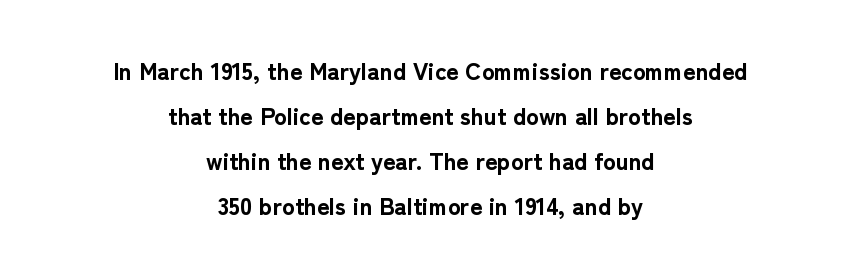
Q: Is the text bold? A: Yes.
Q: Is the text italic (slanted)? A: No, it is upright.
Q: Is the text underlined? A: No.
Q: How is the paragraph aligned? A: Centered.
Q: Is the spacing between letters normal or unusually wide? A: Normal.
